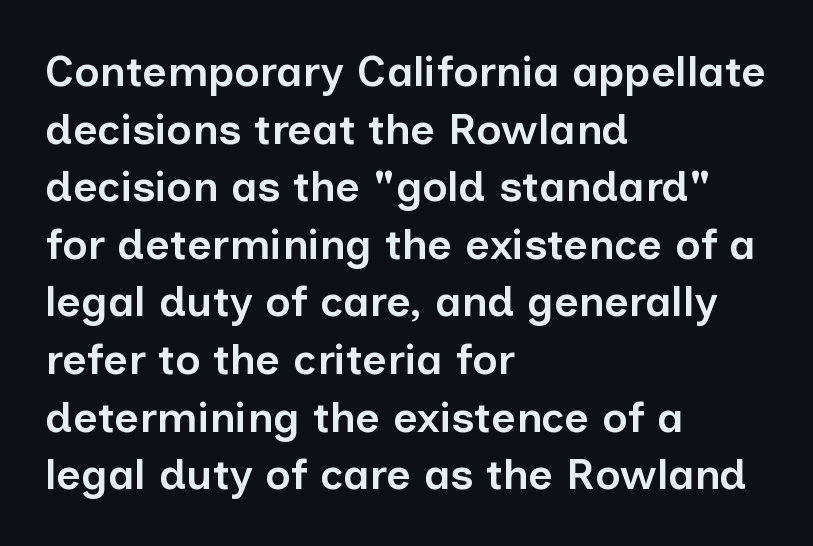
The image shows 43 px semibold sans-serif type, upright; set left-aligned, normal line spacing (1.34x), normal letter spacing, not underlined; low stroke contrast and a medium x-height.
